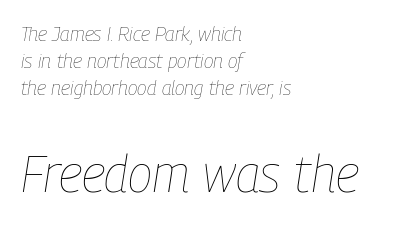
Q: Is the text bold? A: No.
Q: Is the text italic (slanted)? A: Yes, it leans right by about 9 degrees.
Q: Is the text underlined? A: No.
Q: How is the paragraph aligned? A: Left-aligned.
Q: Is the spacing between letters normal or unusually wide? A: Normal.
Q: Is the spacing between lines tight, normal or loose? A: Normal.
Q: Which block of text is set in a larger size, the first (top) or the second (bottom)? A: The second (bottom) one.
Q: Width (condensed, normal, or wide)? A: Condensed.
Q: Stroke contrast? A: Low.
Q: x-height? A: Medium.
Q: Monospaced? A: No.
